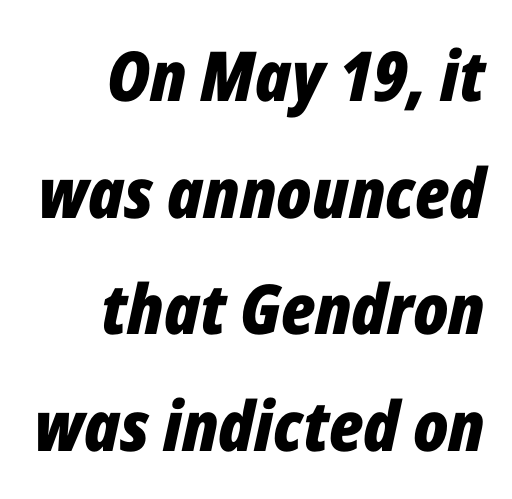
Q: Is the text bold? A: Yes.
Q: Is the text italic (slanted)? A: Yes, it leans right by about 12 degrees.
Q: Is the text underlined? A: No.
Q: How is the paragraph aligned? A: Right-aligned.
Q: Is the spacing between letters normal or unusually wide? A: Normal.
Q: Is the spacing between lines tight, normal or loose? A: Normal.
Q: Width (condensed, normal, or wide)? A: Condensed.
Q: Stroke contrast? A: Low.
Q: x-height? A: Medium.
Q: Monospaced? A: No.
